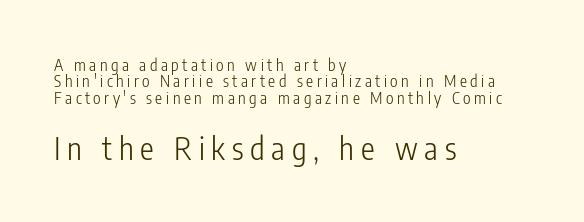
Check where the strokes stop: nothing finishes them off — pure sans. Descenders are the only things crossing below the line. The letters advance in unequal steps, a hallmark of proportional type. The weight tops out at a normal text grade.
